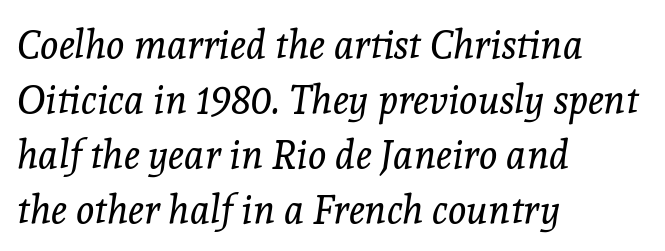
Q: Is the text bold? A: No.
Q: Is the text italic (slanted)? A: Yes, it leans right by about 8 degrees.
Q: Is the typeface a serif or a sans-serif typeface? A: Serif.
Q: Is the text underlined? A: No.
Q: How is the paragraph aligned? A: Left-aligned.
Q: Is the spacing between letters normal or unusually wide? A: Normal.
Q: Is the spacing between lines tight, normal or loose? A: Normal.
Q: Width (condensed, normal, or wide)? A: Normal.
Q: x-height? A: Medium.
Q: Monospaced? A: No.
